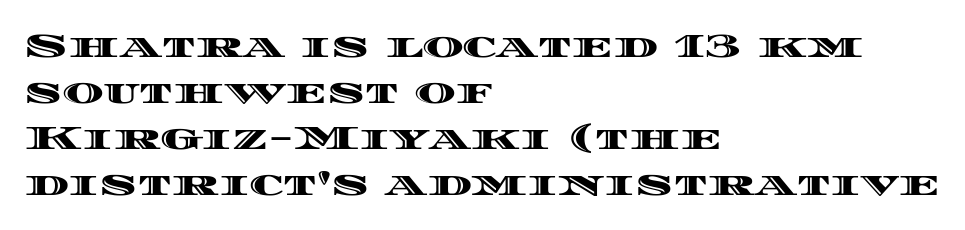
Q: Is the text italic (slanted)? A: No, it is upright.
Q: Is the text underlined? A: No.
Q: How is the paragraph aligned? A: Left-aligned.
Q: Is the spacing between letters normal or unusually wide? A: Normal.
Q: Is the spacing between lines tight, normal or loose? A: Normal.
Q: Width (condensed, normal, or wide)? A: Wide.
Q: x-height? A: Large.
Q: Monospaced? A: No.
